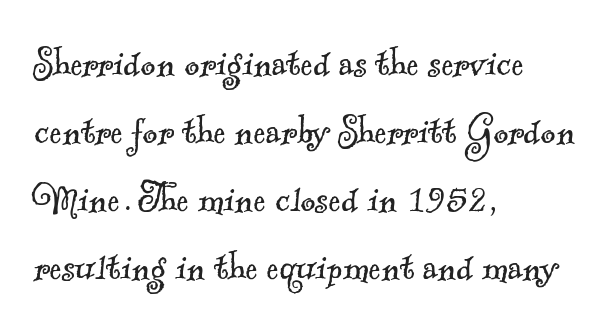
Q: Is the text bold? A: No.
Q: Is the typeface a serif or a sans-serif typeface? A: Serif.
Q: Is the text underlined? A: No.
Q: How is the paragraph aligned? A: Left-aligned.
Q: Is the spacing between letters normal or unusually wide? A: Normal.
Q: Is the spacing between lines tight, normal or loose? A: Normal.
Q: Width (condensed, normal, or wide)? A: Normal.
Q: x-height? A: Small.
Q: Monospaced? A: No.
